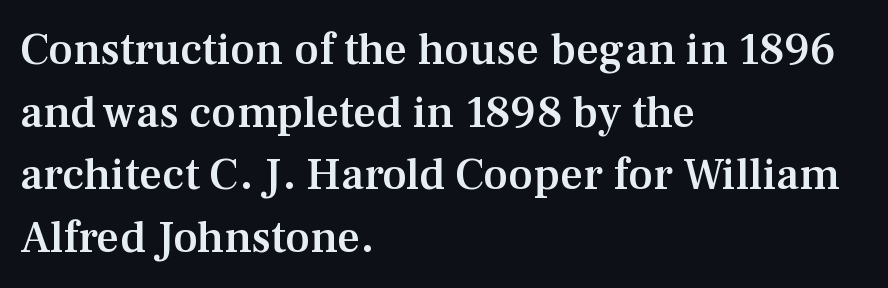
Q: Is the text bold? A: Semi-bold.
Q: Is the text italic (slanted)? A: No, it is upright.
Q: Is the typeface a serif or a sans-serif typeface? A: Serif.
Q: Is the text underlined? A: No.
Q: How is the paragraph aligned? A: Left-aligned.
Q: Is the spacing between letters normal or unusually wide? A: Normal.
Q: Is the spacing between lines tight, normal or loose? A: Normal.
Q: Width (condensed, normal, or wide)? A: Normal.
Q: Stroke contrast? A: Medium.
Q: x-height? A: Medium.
Q: Monospaced? A: No.
